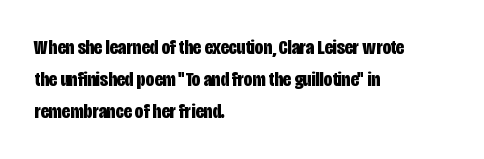
Tracking value appears to be zero — textbook default spacing. Is the type bold? Yes — the strokes are clearly thick and heavy. The block of text has a typical density, with ordinary space between rows. The rag falls on the right side of this text block. Words float on clear page, feet unadorned.
